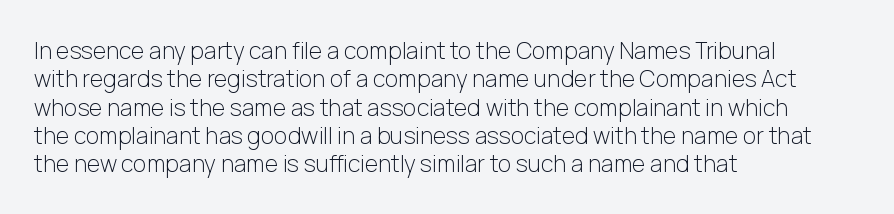
The image shows 23 px text type, upright; set left-aligned, line spacing 1.23x, normal letter spacing, not underlined.
